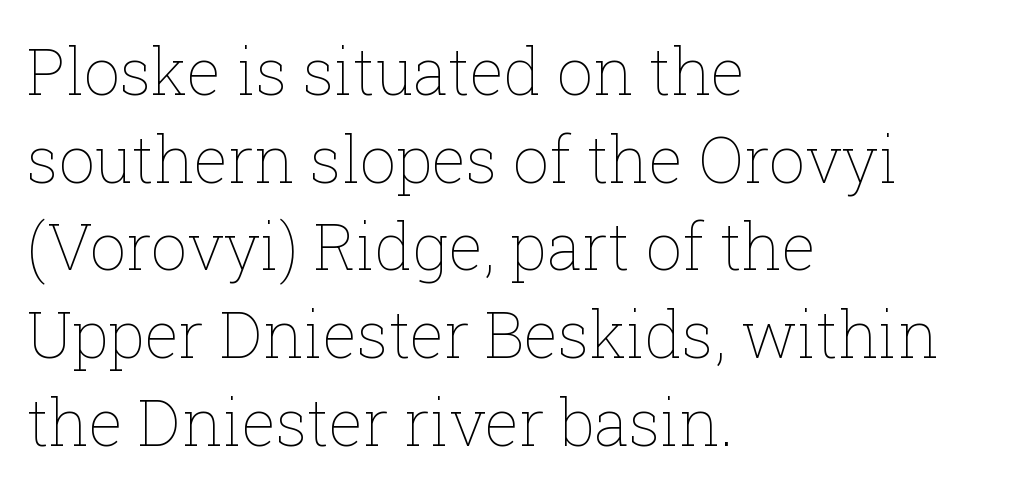
Where is the straight margin? On the left. Tracking value appears to be zero — textbook default spacing. The letterforms sit at book weight or below. Posture: vertical. Character widths vary here, with narrow letters taking less room than wide ones.
